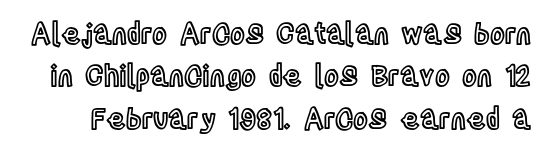
Here the designer chose a conventional face with non-uniform glyph widths. The typography opts for an upright posture over an oblique one. Unmarked baselines from the first word to the last. Leading matches the norm, producing a regular column. What stands out about the letter spacing? Nothing — it is the standard amount.
